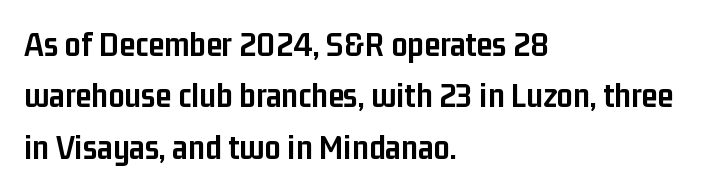
{"serif": "no", "italic": "no", "bold": "yes", "weight": "semibold", "width": "condensed", "stroke_contrast": "low", "x_height": "medium", "monospaced": "no", "underline": "no", "align": "left", "line_spacing": "normal", "line_spacing_ratio": 1.43, "letter_spacing": "normal", "letter_spacing_em": 0.0, "glyph_px": 36}
